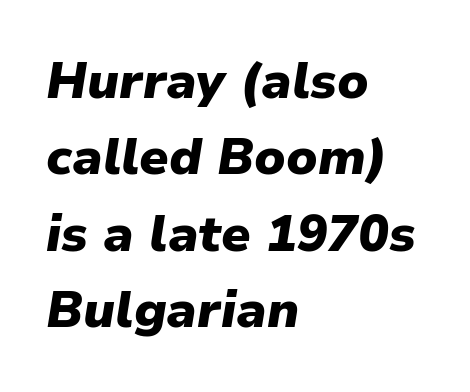
The image shows 51 px heavy type, italic (leaning right); set left-aligned, normal line spacing (1.5x), normal letter spacing, not underlined; low stroke contrast and a medium x-height.
